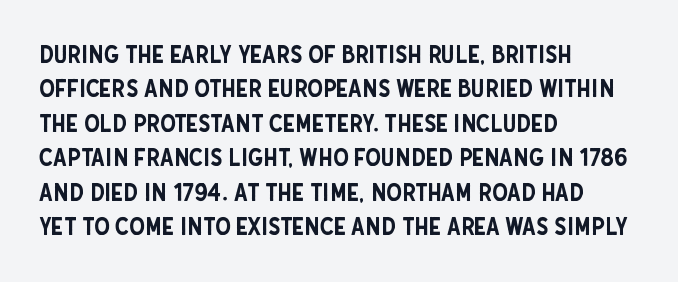
The image shows 25 px text type, upright; set left-aligned, normal line spacing (1.38x), normal letter spacing, not underlined.
